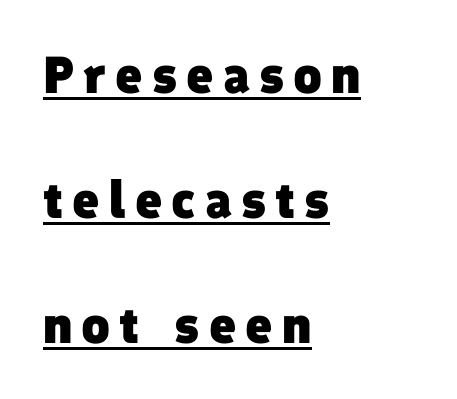
Are there feet on the stems? There aren't — it's a sans. The letters are bold, with thick, heavy strokes. Notice how the passage keeps a crisp vertical edge on the left only. The line-height multiplier appears high, well above default.
